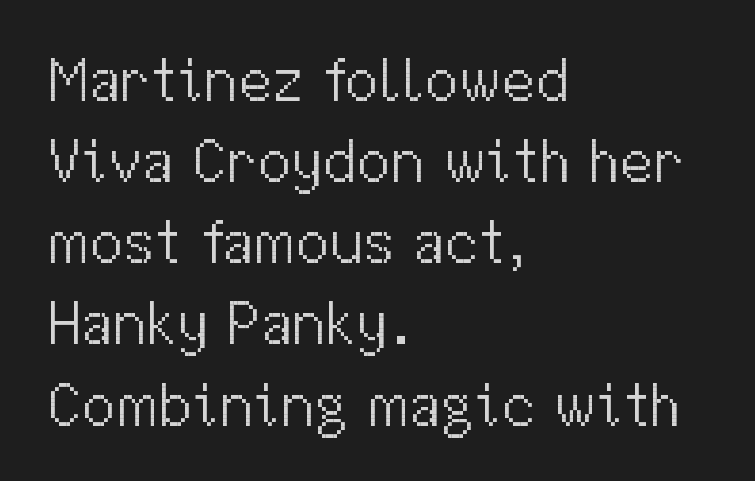
The image shows 61 px light sans-serif type, upright; set left-aligned, normal line spacing (1.33x), normal letter spacing, not underlined; medium stroke contrast and a medium x-height.
